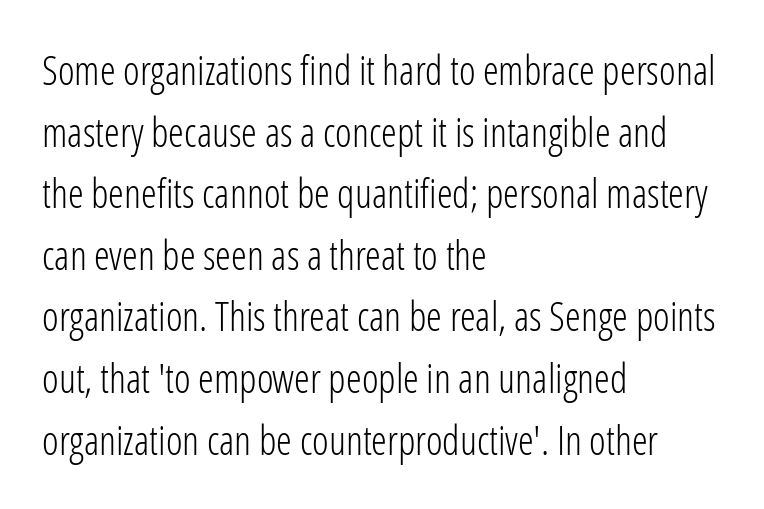
The image shows 40 px light, condensed sans-serif type, upright; set left-aligned, normal line spacing (1.54x), normal letter spacing, not underlined; low stroke contrast and a medium x-height.
